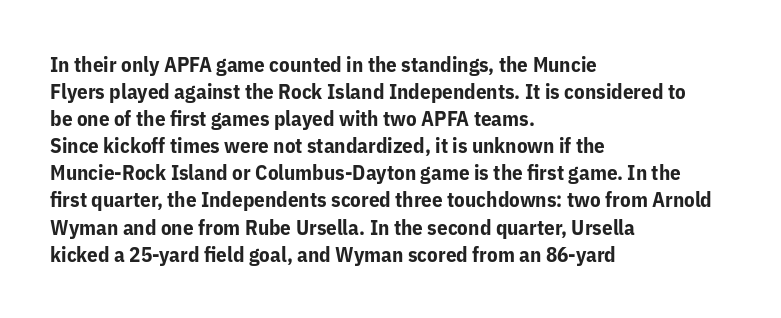
The space directly below the letters is spotless. In terms of leading, this rendering sits right in the middle. Notice how the stems are strictly vertical — no italics here. Honestly, the letter spacing is just normal — you wouldn't notice it. Typesetter's note: full bold, strokes at maximum text heaviness.
